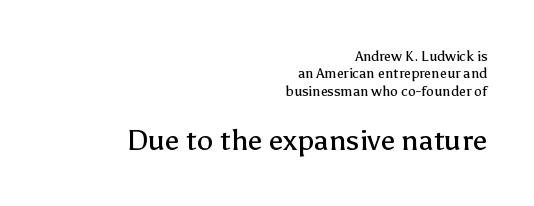
Q: Is the text bold? A: No.
Q: Is the text italic (slanted)? A: No, it is upright.
Q: Is the typeface a serif or a sans-serif typeface? A: Sans-serif.
Q: Is the text underlined? A: No.
Q: How is the paragraph aligned? A: Right-aligned.
Q: Is the spacing between letters normal or unusually wide? A: Normal.
Q: Which block of text is set in a larger size, the first (top) or the second (bottom)? A: The second (bottom) one.
Q: Width (condensed, normal, or wide)? A: Normal.
Q: Stroke contrast? A: Low.
Q: x-height? A: Medium.
Q: Monospaced? A: No.
